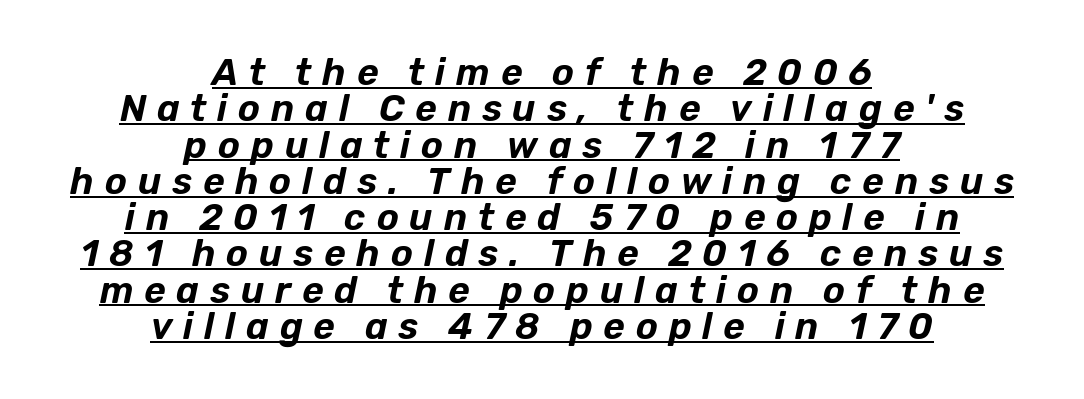
The image shows 37 px text type, italic (leaning right); set centered, tight line spacing (0.98x), unusually wide letter spacing (+0.29 em), underlined; low stroke contrast and a medium x-height.
